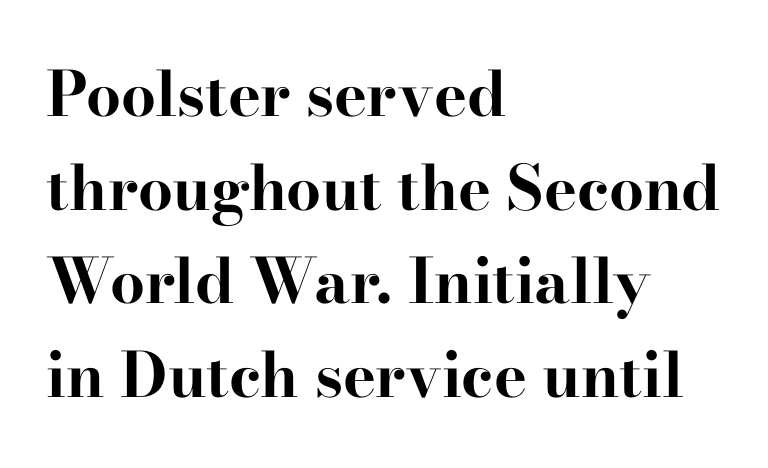
The image shows 62 px bold, wide serif type, upright; set left-aligned, normal line spacing (1.51x), normal letter spacing, not underlined; high stroke contrast and a small x-height.
